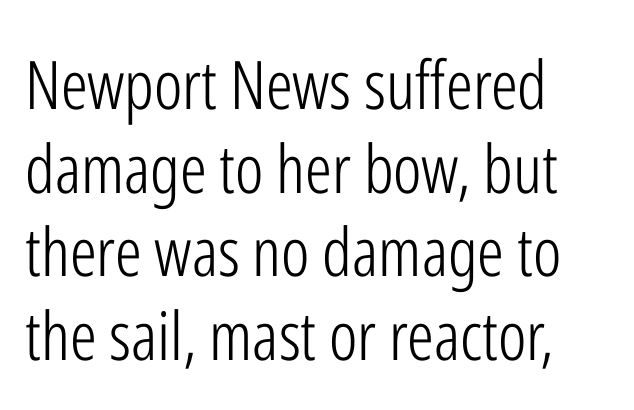
The letters advance in unequal steps, a hallmark of proportional type. Students, observe: this is what conventionally led text looks like. Does the copy run flush right? No — it runs flush left. Stems and bowls with no extra thickness — not bold.
